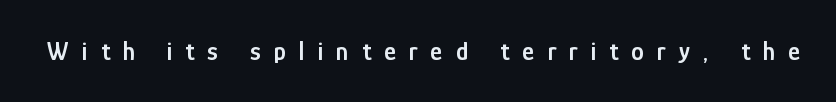
{"italic": "no", "bold": "semi", "underline": "no", "letter_spacing": "wide", "letter_spacing_em": 0.5, "glyph_px": 26}
